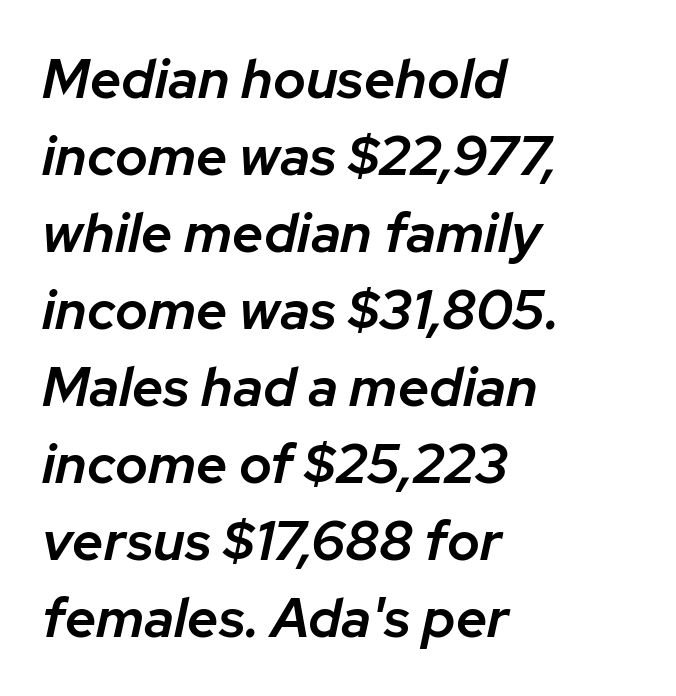
These lines stack with their left ends in a neat column. Here the designer chose a conventional face with non-uniform glyph widths. Baseline-to-baseline distance is the conventional proportion of letter height. The glyphs look as if they've been sheared to an angle. These words are printed semibold, heavier than regular yet not bold.
